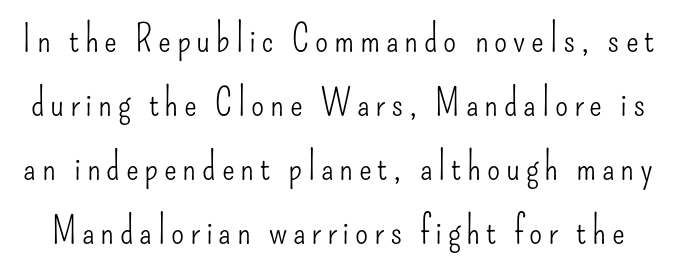
Q: Is the text bold? A: No.
Q: Is the text italic (slanted)? A: No, it is upright.
Q: Is the typeface a serif or a sans-serif typeface? A: Sans-serif.
Q: Is the text underlined? A: No.
Q: Is the spacing between lines tight, normal or loose? A: Normal.
Q: Width (condensed, normal, or wide)? A: Condensed.
Q: Stroke contrast? A: Low.
Q: x-height? A: Small.
Q: Monospaced? A: No.
